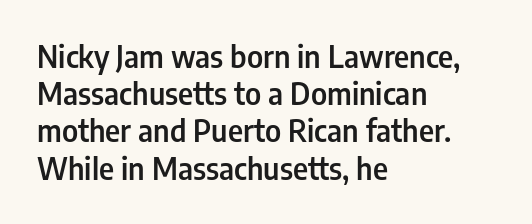
The image shows 30 px semibold, condensed sans-serif type, upright; set left-aligned, line spacing 1.24x, normal letter spacing, not underlined; low stroke contrast and a medium x-height.
